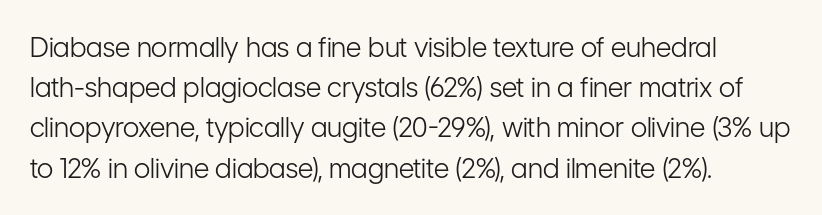
Q: Is the text bold? A: No.
Q: Is the text italic (slanted)? A: No, it is upright.
Q: Is the text underlined? A: No.
Q: How is the paragraph aligned? A: Left-aligned.
Q: Is the spacing between letters normal or unusually wide? A: Normal.
Q: Is the spacing between lines tight, normal or loose? A: Normal.
